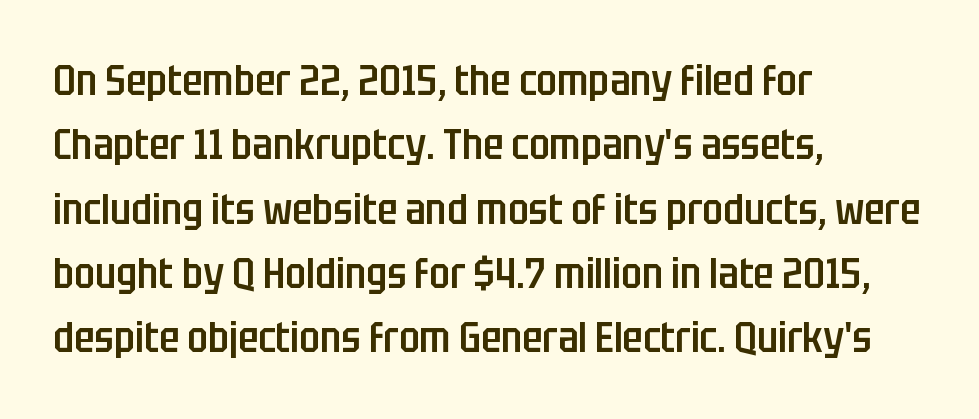
{"serif": "no", "italic": "no", "bold": "semi", "weight": "semibold", "width": "condensed", "stroke_contrast": "low", "x_height": "large", "monospaced": "no", "underline": "no", "align": "left", "line_spacing": "normal", "line_spacing_ratio": 1.53, "letter_spacing": "normal", "letter_spacing_em": 0.0, "glyph_px": 42}
